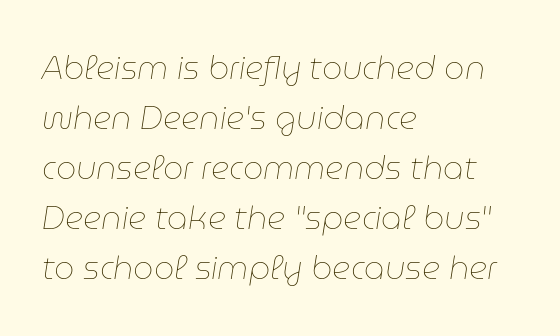
Q: Is the text bold? A: No.
Q: Is the text italic (slanted)? A: Yes, it leans right by about 9 degrees.
Q: Is the text underlined? A: No.
Q: How is the paragraph aligned? A: Left-aligned.
Q: Is the spacing between letters normal or unusually wide? A: Normal.
Q: Is the spacing between lines tight, normal or loose? A: Normal.
Q: Width (condensed, normal, or wide)? A: Normal.
Q: Stroke contrast? A: Low.
Q: x-height? A: Medium.
Q: Monospaced? A: No.
